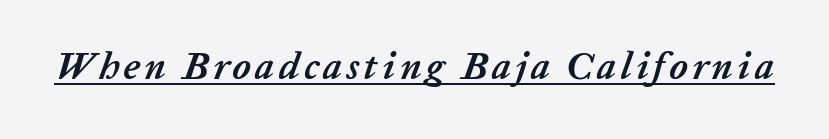
{"italic": "yes", "lean": "right", "slant_degrees": 20, "bold": "yes", "weight": "semibold", "width": "normal", "stroke_contrast": "low", "x_height": "medium", "monospaced": "no", "underline": "yes", "glyph_px": 38}
